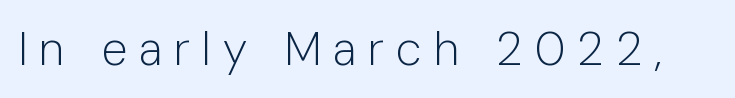
{"serif": "no", "italic": "no", "bold": "no", "weight": "light", "width": "normal", "stroke_contrast": "low", "x_height": "medium", "monospaced": "no", "underline": "no", "letter_spacing": "wide", "letter_spacing_em": 0.25, "glyph_px": 47}
